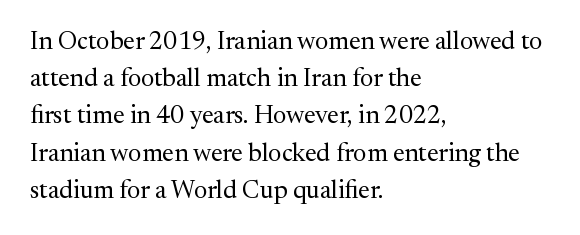
Each new line begins a customary step beneath the previous one. In CSS terms this would be text-align: left. Every character sits straight up, as roman type does. Inter-character spacing is left at the font's built-in metrics.
